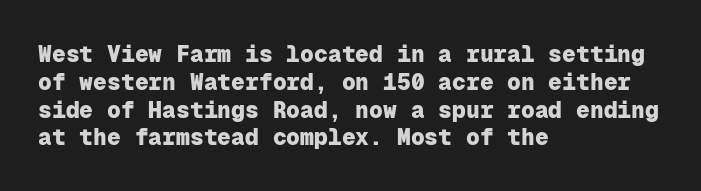
Short and long lines alike share a common starting point at left. Unlike italic type, these characters show no tilt at all. The passage shown is emphatically bold. The face used here is rendered with its standard letterfit. The space beneath each line is pristine and unruled.
